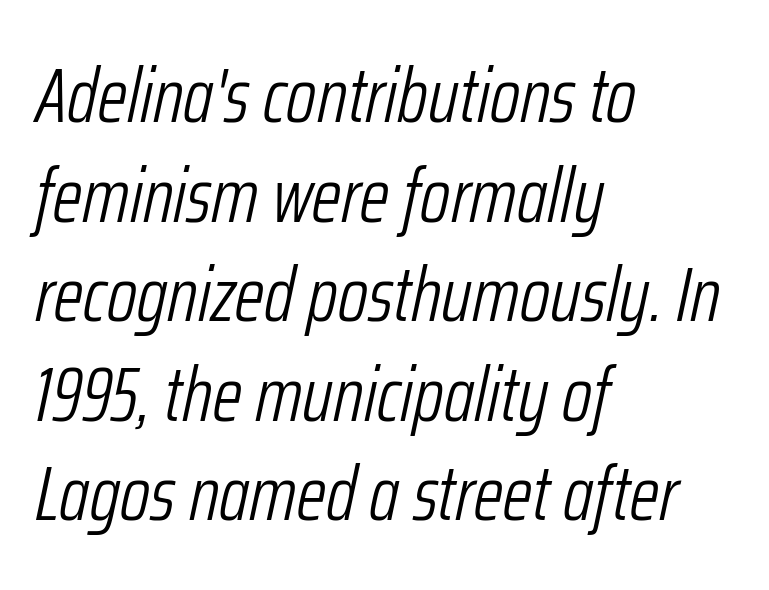
The space between consecutive lines is moderate. These lines are rendered in a variable-pitch font. In terms of letterspacing, this is plain default setting. Is the type slanted? Yes — the strokes lean at a clear angle. Check under the words: just untouched page. These lines are set flush left with a ragged right edge.
